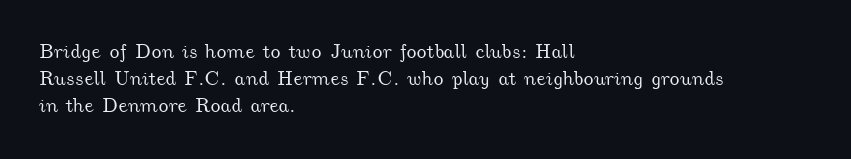
{"underline": "no", "align": "left", "line_spacing": "normal", "line_spacing_ratio": 1.35, "letter_spacing": "normal", "letter_spacing_em": 0.0, "glyph_px": 20}
